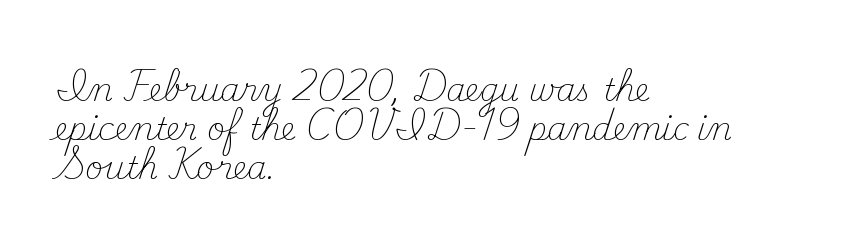
The image shows 31 px light serif type; set left-aligned, normal line spacing (1.26x), normal letter spacing, not underlined; medium stroke contrast and a small x-height.
